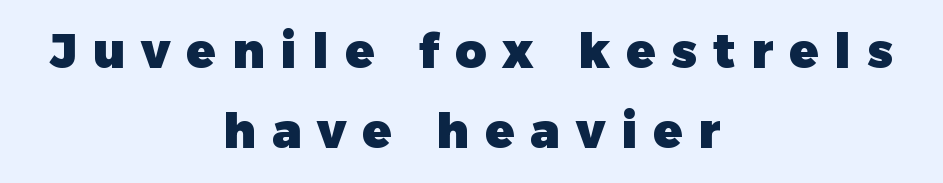
{"serif": "no", "italic": "no", "bold": "yes", "weight": "heavy", "width": "normal", "stroke_contrast": "low", "x_height": "medium", "monospaced": "no", "underline": "no", "align": "center", "line_spacing": "normal", "line_spacing_ratio": 1.67, "letter_spacing": "wide", "letter_spacing_em": 0.33, "glyph_px": 48}
